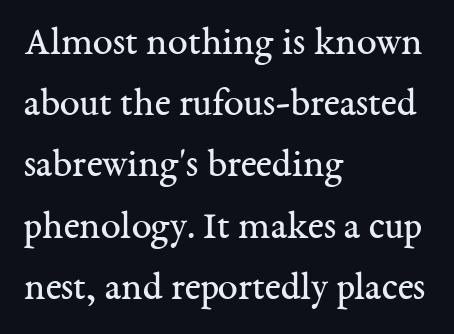
Q: Is the text bold? A: No.
Q: Is the text italic (slanted)? A: No, it is upright.
Q: Is the typeface a serif or a sans-serif typeface? A: Serif.
Q: Is the text underlined? A: No.
Q: How is the paragraph aligned? A: Left-aligned.
Q: Is the spacing between letters normal or unusually wide? A: Normal.
Q: Is the spacing between lines tight, normal or loose? A: Normal.
Q: Width (condensed, normal, or wide)? A: Normal.
Q: Stroke contrast? A: Medium.
Q: x-height? A: Medium.
Q: Monospaced? A: No.
